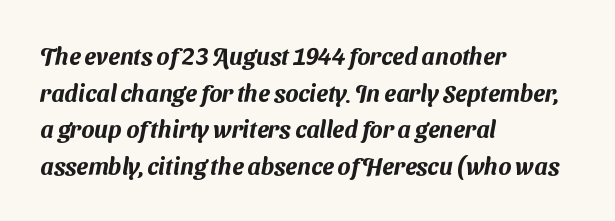
Q: Is the text underlined? A: No.
Q: How is the paragraph aligned? A: Left-aligned.
Q: Is the spacing between letters normal or unusually wide? A: Normal.
Q: Is the spacing between lines tight, normal or loose? A: Normal.
